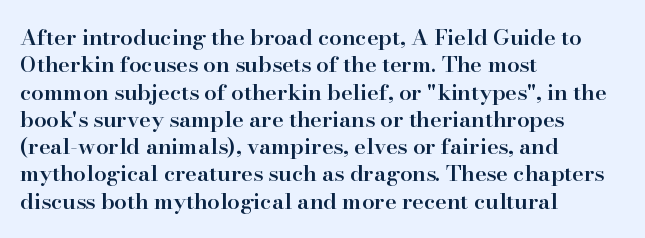
Q: Is the text bold? A: Semi-bold.
Q: Is the text italic (slanted)? A: No, it is upright.
Q: Is the text underlined? A: No.
Q: How is the paragraph aligned? A: Left-aligned.
Q: Is the spacing between letters normal or unusually wide? A: Normal.
